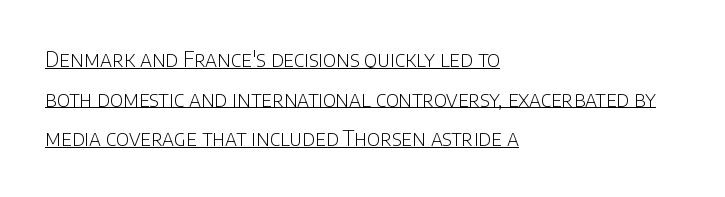
The image shows 21 px text type, upright; set left-aligned, line spacing 1.89x, normal letter spacing, underlined.
